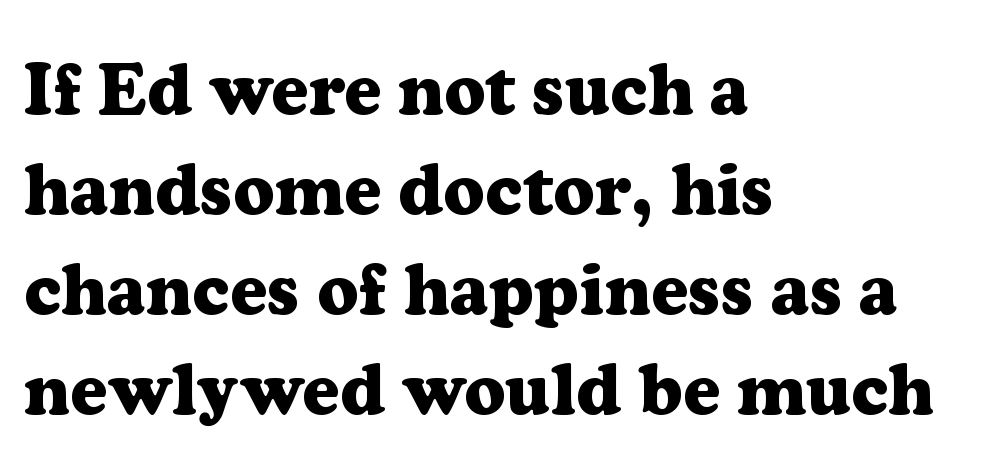
Observe the serifs anchoring each vertical stroke in this sample. If you drew a line through each stem, it would be perfectly vertical. Short note: letters normally spaced. The passage shown stacks its lines at a standard gap.
